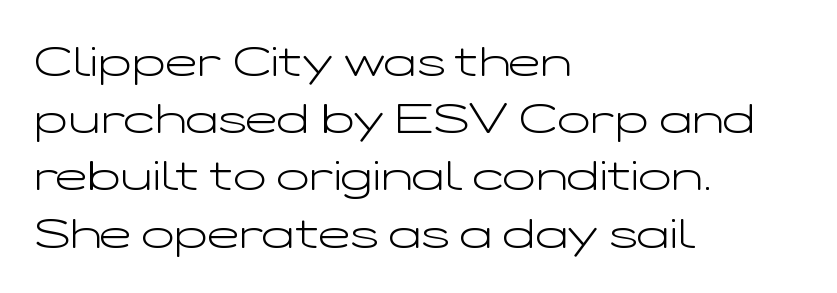
The image shows 43 px light, wide sans-serif type, upright; set left-aligned, normal line spacing (1.33x), normal letter spacing, not underlined; low stroke contrast and a medium x-height.
